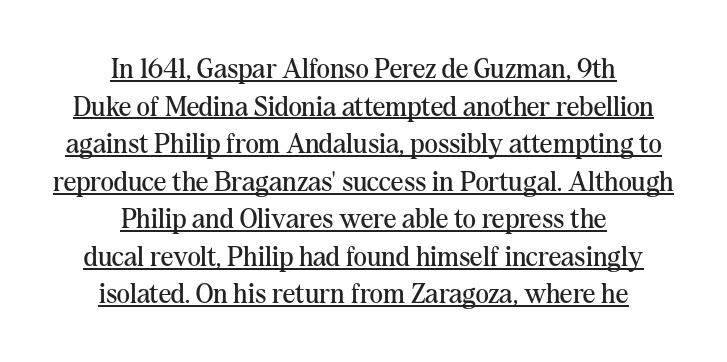
Q: Is the text bold? A: No.
Q: Is the text italic (slanted)? A: No, it is upright.
Q: Is the typeface a serif or a sans-serif typeface? A: Serif.
Q: Is the text underlined? A: Yes.
Q: How is the paragraph aligned? A: Centered.
Q: Is the spacing between letters normal or unusually wide? A: Normal.
Q: Is the spacing between lines tight, normal or loose? A: Normal.
Q: Width (condensed, normal, or wide)? A: Normal.
Q: Stroke contrast? A: Medium.
Q: x-height? A: Medium.
Q: Monospaced? A: No.
